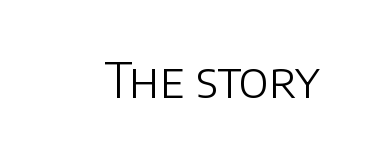
The image shows 48 px light sans-serif type, upright; set normal letter spacing, not underlined; low stroke contrast and a large x-height.
